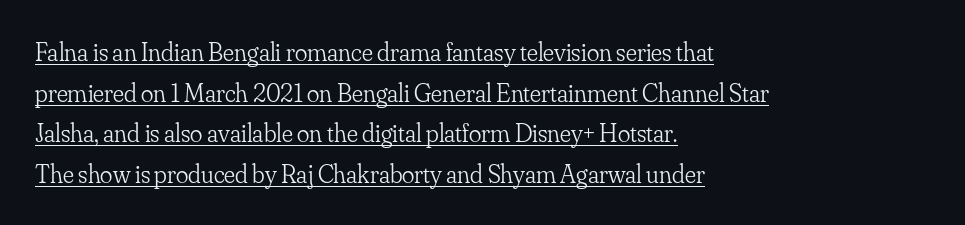
{"italic": "no", "bold": "no", "underline": "yes", "align": "left", "line_spacing": "normal", "line_spacing_ratio": 1.56, "letter_spacing": "normal", "letter_spacing_em": 0.0, "glyph_px": 26}
